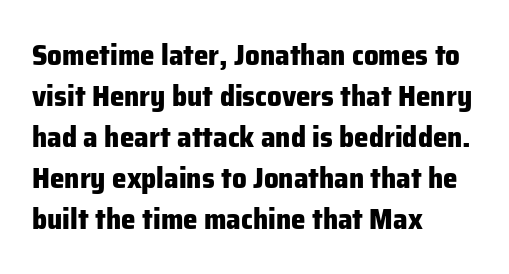
The image shows 29 px heavy sans-serif type, upright; set left-aligned, normal line spacing (1.41x), normal letter spacing, not underlined; low stroke contrast and a medium x-height.
